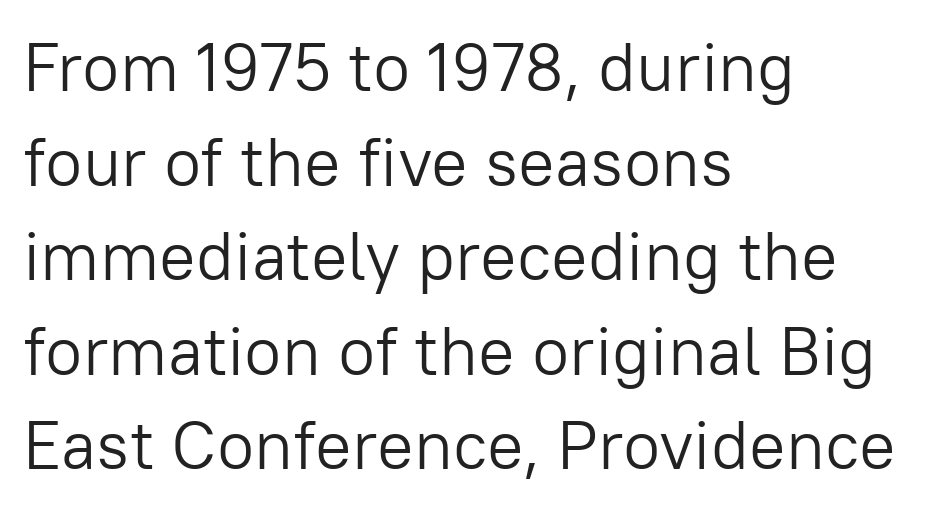
The image shows 68 px light sans-serif type, upright; set left-aligned, normal line spacing (1.39x), normal letter spacing, not underlined; low stroke contrast and a medium x-height.
